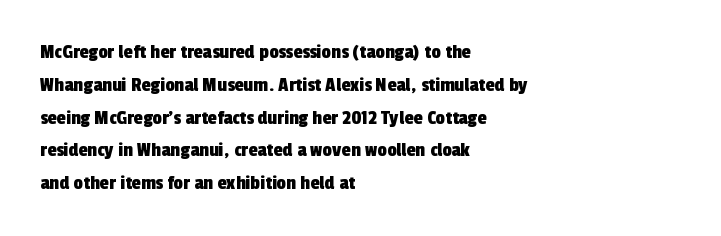
Characters follow at the spacing the type designer built in. Is the block centered? No — it sits flush against the left margin. No word sits above an underline. A typesetter would call this leading conventional body-copy spacing.
